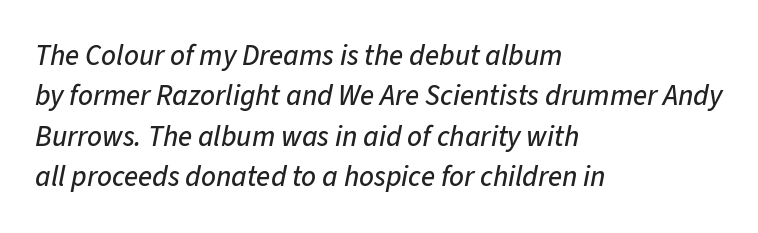
Q: Is the text italic (slanted)? A: Yes, it leans right by about 11 degrees.
Q: Is the text underlined? A: No.
Q: How is the paragraph aligned? A: Left-aligned.
Q: Is the spacing between letters normal or unusually wide? A: Normal.
Q: Is the spacing between lines tight, normal or loose? A: Normal.
Q: Width (condensed, normal, or wide)? A: Normal.
Q: Stroke contrast? A: Low.
Q: x-height? A: Medium.
Q: Monospaced? A: No.
